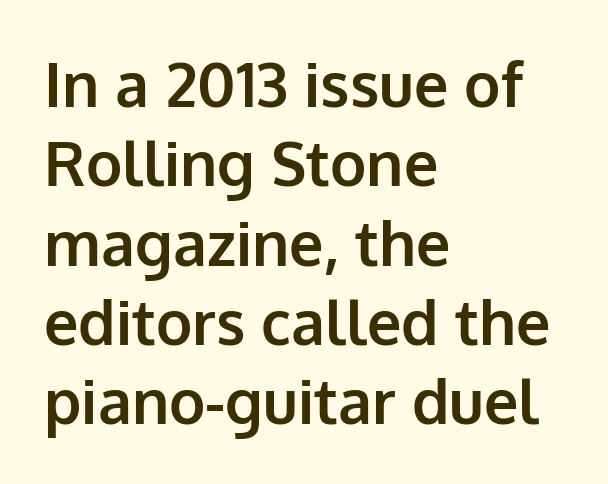
{"serif": "no", "italic": "no", "bold": "yes", "weight": "bold", "width": "normal", "stroke_contrast": "low", "x_height": "medium", "monospaced": "no", "underline": "no", "align": "left", "line_spacing": "normal", "line_spacing_ratio": 1.3, "letter_spacing": "normal", "letter_spacing_em": 0.0, "glyph_px": 61}
